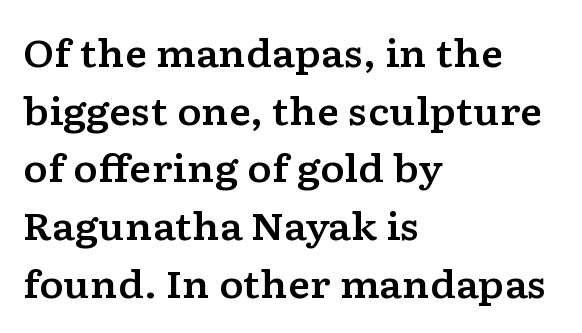
The image shows 37 px wide serif type, upright; set left-aligned, normal line spacing (1.56x), normal letter spacing, not underlined; low stroke contrast and a medium x-height.
